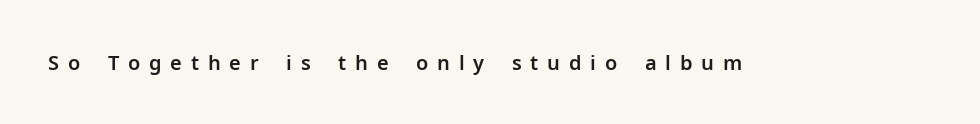
{"italic": "no", "underline": "no", "letter_spacing": "wide", "letter_spacing_em": 0.44, "glyph_px": 20}
